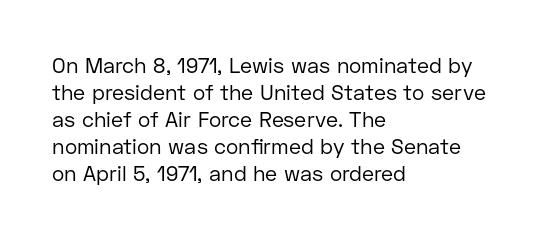
The passage shown is not underscored anywhere. Summary of vertical rhythm: regular, with standard interline spacing. The rag falls on the right side of this text block. Notice how the stems are strictly vertical — no italics here. Vertical stems look standard width or narrower in stroke.
